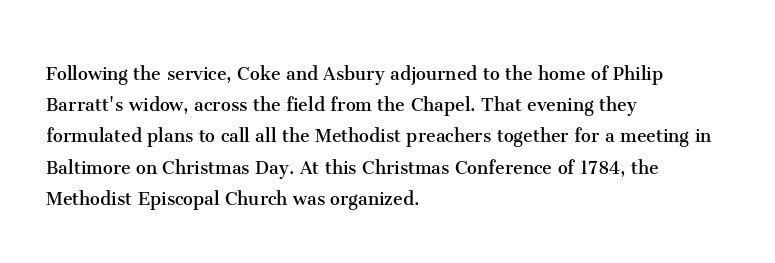
Q: Is the text bold? A: No.
Q: Is the text italic (slanted)? A: No, it is upright.
Q: Is the text underlined? A: No.
Q: How is the paragraph aligned? A: Left-aligned.
Q: Is the spacing between letters normal or unusually wide? A: Normal.
Q: Is the spacing between lines tight, normal or loose? A: Normal.
